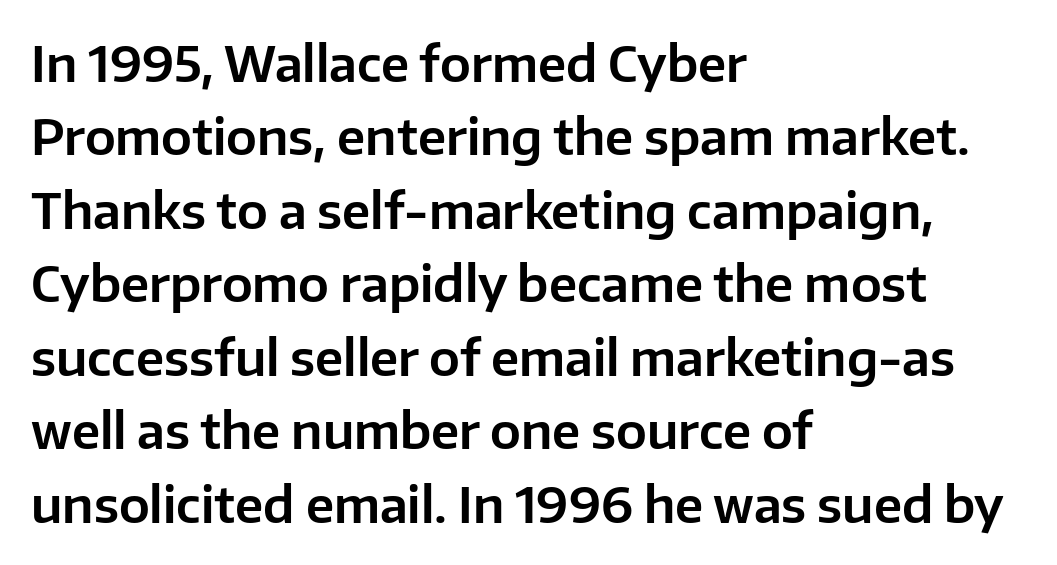
Normally led — the rows are evenly, conventionally spaced. Line beginnings align vertically; line endings do not. I'd call this a sans setting — the letters go barefoot. Underline: absent.
